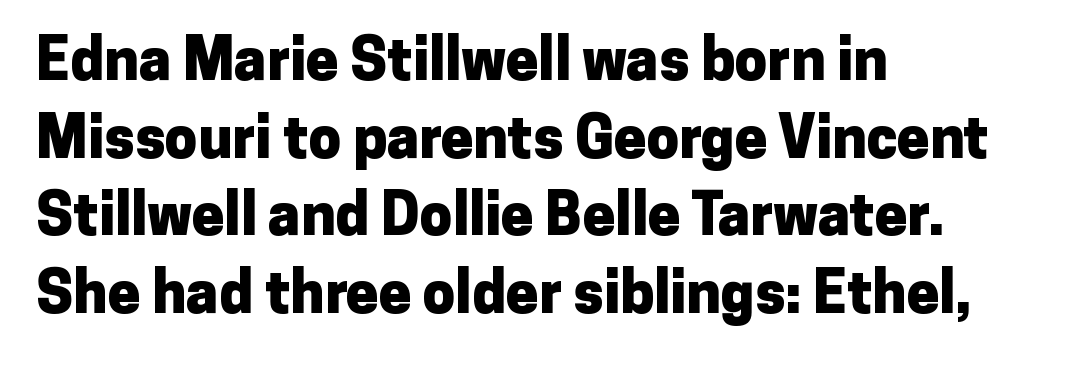
Q: Is the text bold? A: Yes.
Q: Is the text italic (slanted)? A: No, it is upright.
Q: Is the typeface a serif or a sans-serif typeface? A: Sans-serif.
Q: Is the text underlined? A: No.
Q: How is the paragraph aligned? A: Left-aligned.
Q: Is the spacing between letters normal or unusually wide? A: Normal.
Q: Is the spacing between lines tight, normal or loose? A: Normal.
Q: Width (condensed, normal, or wide)? A: Normal.
Q: Stroke contrast? A: Low.
Q: x-height? A: Medium.
Q: Monospaced? A: No.
